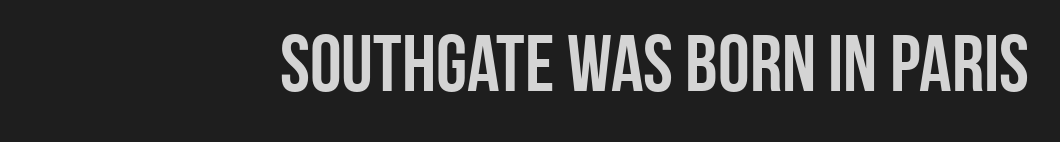
Any mark beneath the type? The region is blank. Does extra space separate the letters? No, they use regular spacing. Posture: straight, roman, zero tilt. The passage shown is typed in a proportional face where columns would drift.
